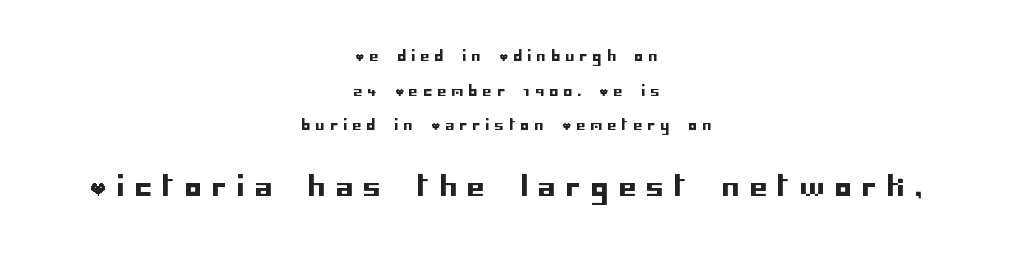
The image shows 27 px text type, upright; set centered, loose line spacing (2.47x), unusually wide letter spacing (+0.4 em), not underlined; the second (bottom) block is 1.93x larger.
